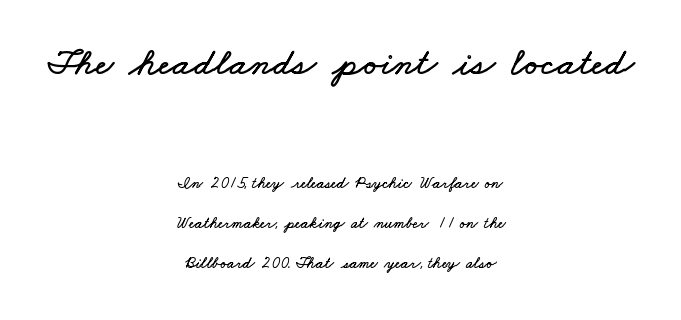
Q: Is the text underlined? A: No.
Q: How is the paragraph aligned? A: Centered.
Q: Is the spacing between letters normal or unusually wide? A: Normal.
Q: Is the spacing between lines tight, normal or loose? A: Loose.
Q: Which block of text is set in a larger size, the first (top) or the second (bottom)? A: The first (top) one.
Q: Width (condensed, normal, or wide)? A: Wide.
Q: Stroke contrast? A: Low.
Q: x-height? A: Small.
Q: Monospaced? A: No.
